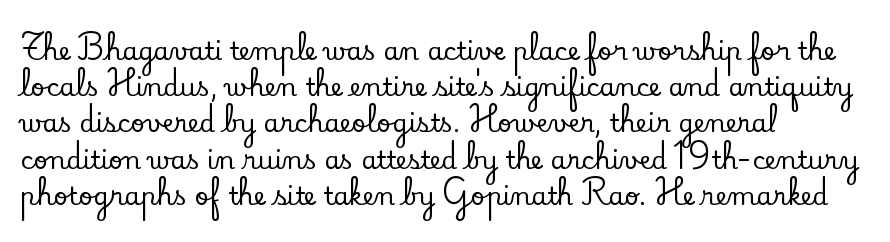
This sample keeps an unexceptional amount of space between lines. Characters follow at the spacing the type designer built in. Leftover space on each line is placed entirely after the last word. Nobody drew a line under any word here. The font's upright variant was chosen for this text.
